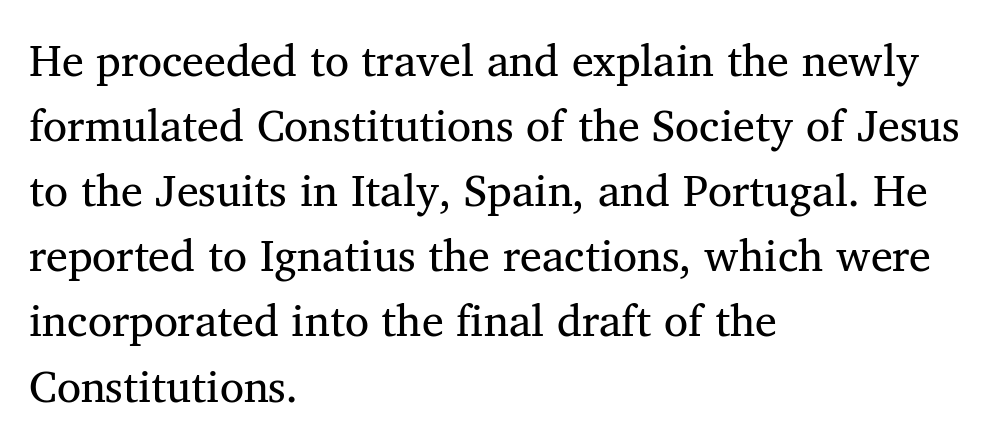
{"serif": "yes", "bold": "no", "weight": "regular", "width": "normal", "stroke_contrast": "medium", "x_height": "medium", "monospaced": "no", "underline": "no", "align": "left", "line_spacing": "normal", "line_spacing_ratio": 1.48, "letter_spacing": "normal", "letter_spacing_em": 0.0, "glyph_px": 44}
